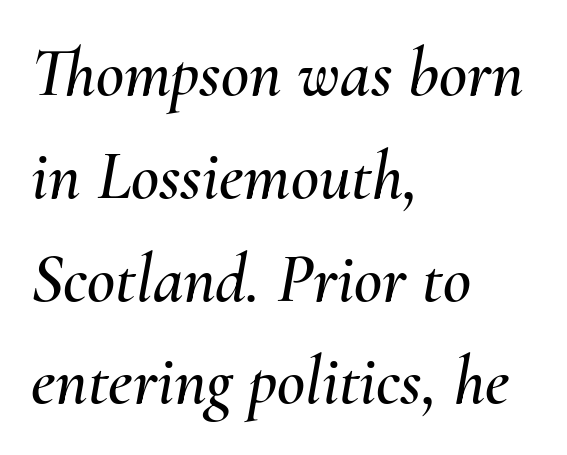
Q: Is the text italic (slanted)? A: Yes, it leans right by about 10 degrees.
Q: Is the text underlined? A: No.
Q: How is the paragraph aligned? A: Left-aligned.
Q: Is the spacing between letters normal or unusually wide? A: Normal.
Q: Is the spacing between lines tight, normal or loose? A: Normal.
Q: Width (condensed, normal, or wide)? A: Normal.
Q: Stroke contrast? A: Medium.
Q: x-height? A: Small.
Q: Monospaced? A: No.
